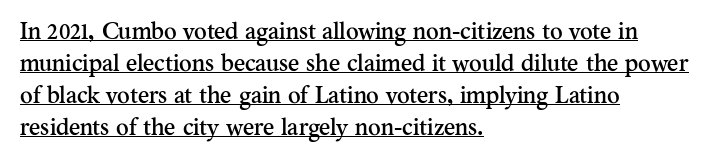
The image shows 24 px text type, upright; set left-aligned, normal line spacing (1.33x), normal letter spacing, underlined.
